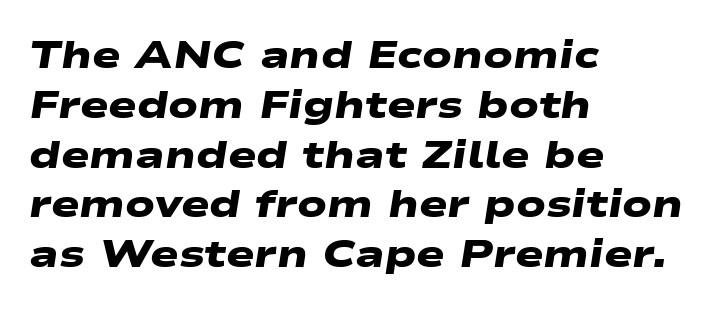
{"serif": "no", "bold": "yes", "weight": "heavy", "width": "wide", "stroke_contrast": "low", "x_height": "medium", "monospaced": "no", "underline": "no", "align": "left", "line_spacing": "normal", "line_spacing_ratio": 1.31, "letter_spacing": "normal", "letter_spacing_em": 0.0, "glyph_px": 38}
